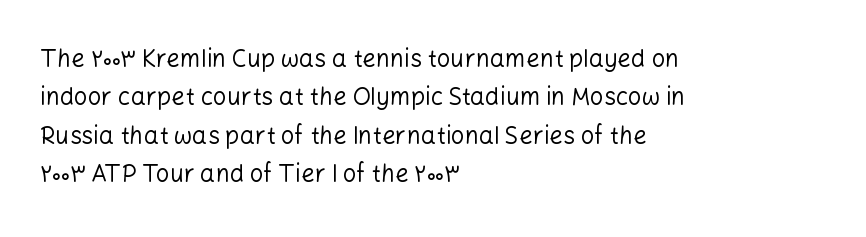
The image shows 24 px text type, upright; set left-aligned, normal line spacing (1.6x), normal letter spacing, not underlined.
